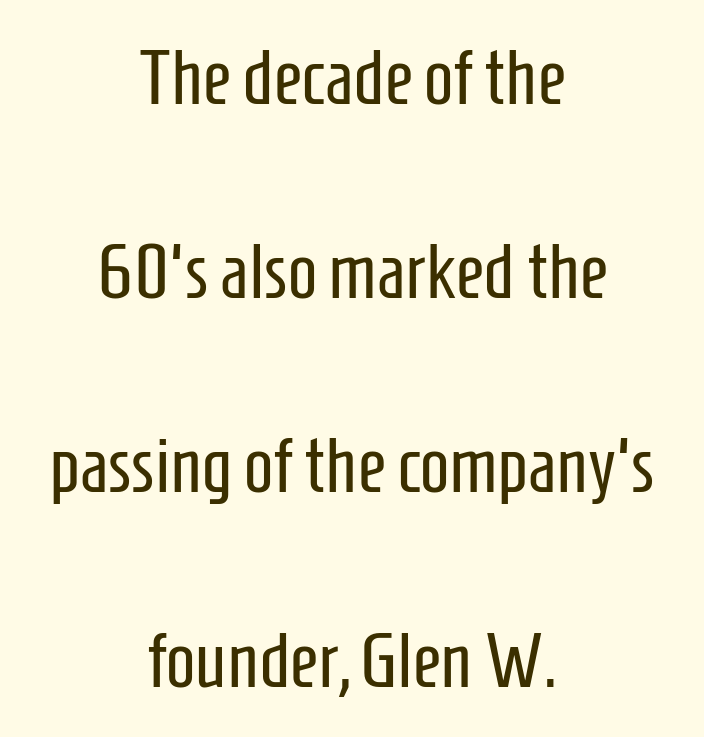
Q: Is the text bold? A: No.
Q: Is the text italic (slanted)? A: No, it is upright.
Q: Is the typeface a serif or a sans-serif typeface? A: Sans-serif.
Q: Is the text underlined? A: No.
Q: How is the paragraph aligned? A: Centered.
Q: Is the spacing between letters normal or unusually wide? A: Normal.
Q: Is the spacing between lines tight, normal or loose? A: Loose.
Q: Width (condensed, normal, or wide)? A: Condensed.
Q: Stroke contrast? A: Low.
Q: x-height? A: Medium.
Q: Monospaced? A: No.
